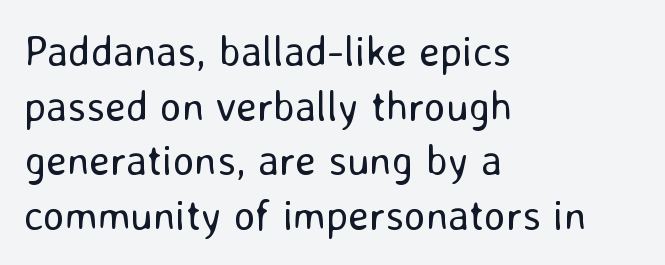
The image shows 42 px regular-weight sans-serif type, upright; set left-aligned, normal line spacing (1.3x), normal letter spacing, not underlined; low stroke contrast and a medium x-height.
